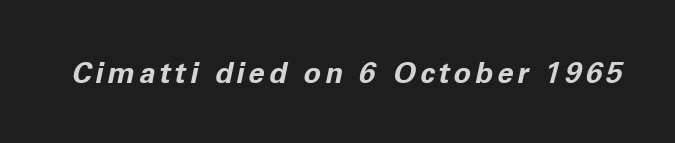
The image shows 29 px bold type, italic (leaning right); set not underlined; low stroke contrast and a medium x-height.
